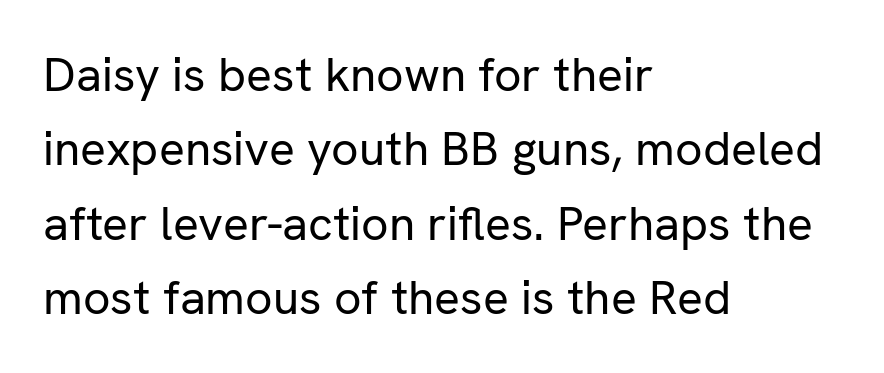
Q: Is the text bold? A: No.
Q: Is the text italic (slanted)? A: No, it is upright.
Q: Is the typeface a serif or a sans-serif typeface? A: Sans-serif.
Q: Is the text underlined? A: No.
Q: How is the paragraph aligned? A: Left-aligned.
Q: Is the spacing between letters normal or unusually wide? A: Normal.
Q: Is the spacing between lines tight, normal or loose? A: Normal.
Q: Width (condensed, normal, or wide)? A: Normal.
Q: Stroke contrast? A: Low.
Q: x-height? A: Medium.
Q: Monospaced? A: No.
